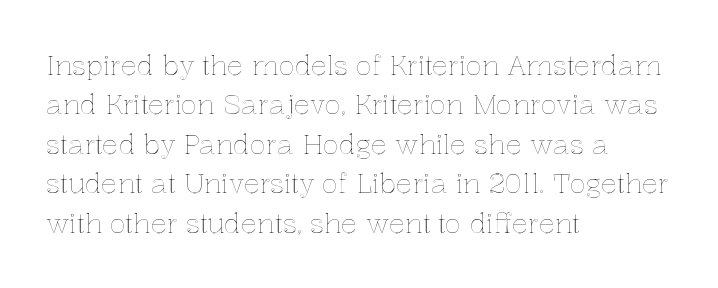
The image shows 27 px text type, upright; set left-aligned, normal line spacing (1.46x), normal letter spacing, not underlined.
